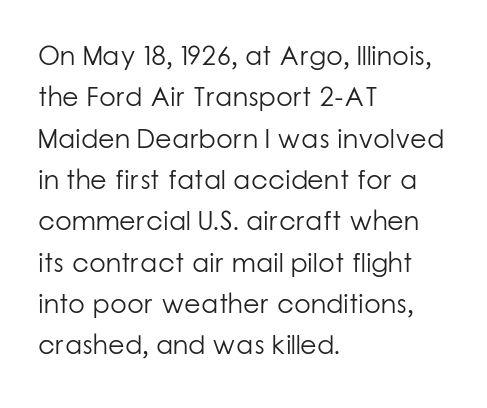
In terms of leading, this rendering sits right in the middle. The lettering stays uniformly vertical, giving the passage a roman look. Decoration check: the copy has no underline. The passage shown is not bold in any degree. How are the letters spaced? Ordinarily, with no added tracking.
